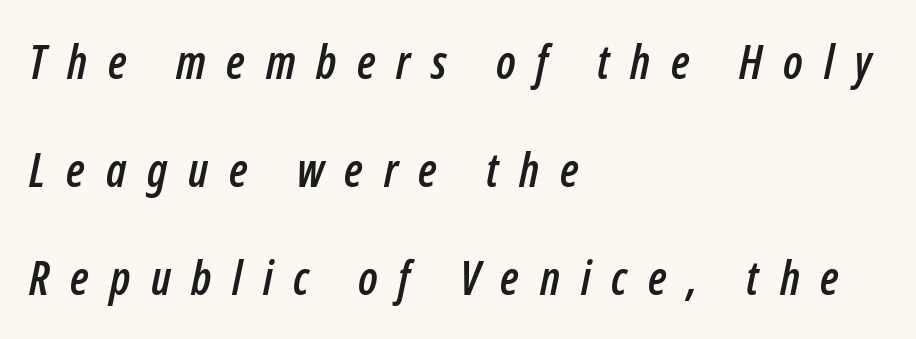
Q: Is the text italic (slanted)? A: Yes, it leans right by about 12 degrees.
Q: Is the text underlined? A: No.
Q: How is the paragraph aligned? A: Left-aligned.
Q: Is the spacing between letters normal or unusually wide? A: Unusually wide.
Q: Is the spacing between lines tight, normal or loose? A: Loose.
Q: Width (condensed, normal, or wide)? A: Condensed.
Q: Stroke contrast? A: Low.
Q: x-height? A: Medium.
Q: Monospaced? A: No.
